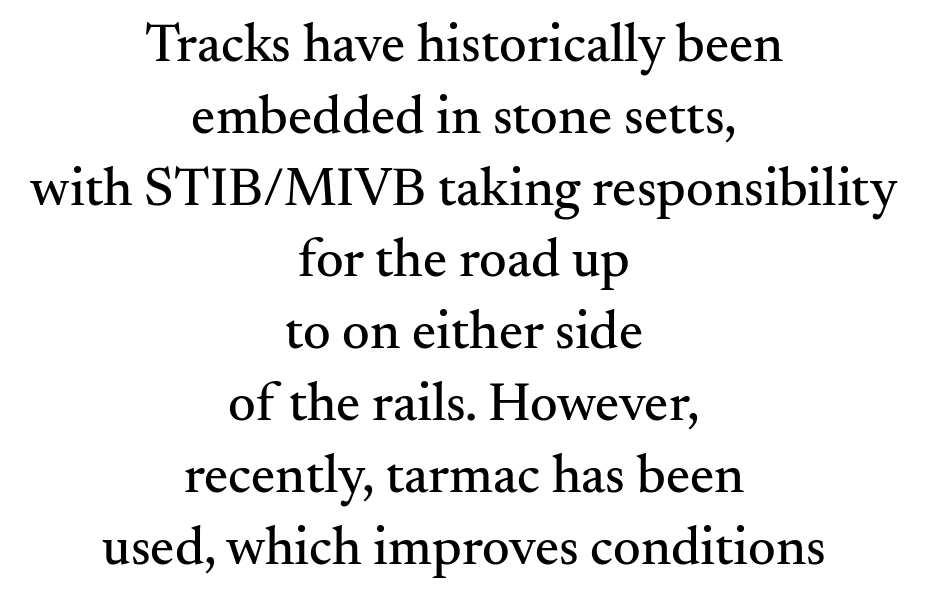
{"serif": "yes", "italic": "no", "width": "normal", "stroke_contrast": "medium", "x_height": "small", "monospaced": "no", "underline": "no", "align": "center", "line_spacing": "normal", "line_spacing_ratio": 1.33, "letter_spacing": "normal", "letter_spacing_em": 0.0, "glyph_px": 54}
